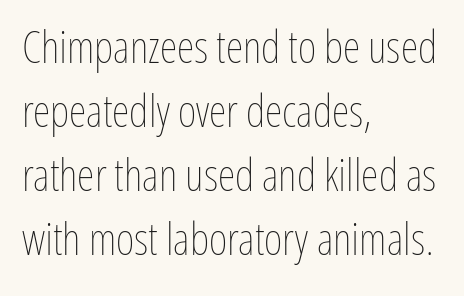
{"italic": "no", "bold": "no", "weight": "thin", "width": "condensed", "stroke_contrast": "low", "x_height": "medium", "monospaced": "no", "underline": "no", "align": "left", "line_spacing": "normal", "line_spacing_ratio": 1.42, "letter_spacing": "normal", "letter_spacing_em": 0.0, "glyph_px": 45}
